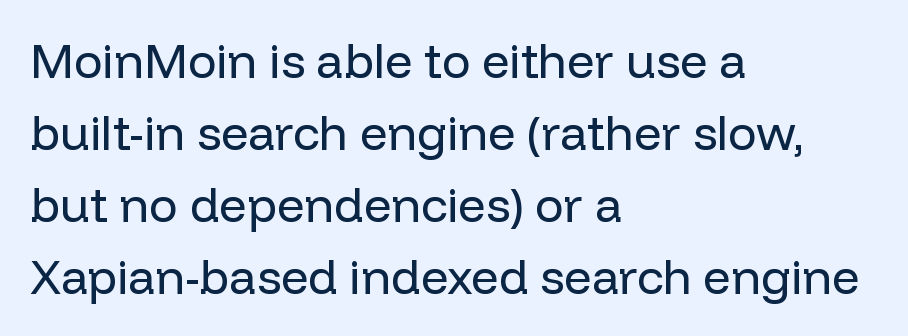
{"serif": "no", "italic": "no", "bold": "no", "weight": "regular", "width": "normal", "stroke_contrast": "low", "x_height": "medium", "monospaced": "no", "underline": "no", "align": "left", "line_spacing": "normal", "line_spacing_ratio": 1.5, "letter_spacing": "normal", "letter_spacing_em": 0.0, "glyph_px": 48}
